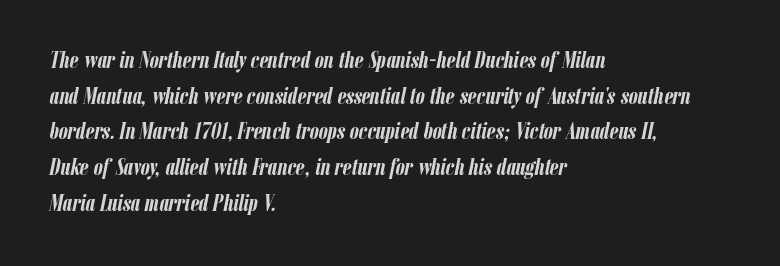
Q: Is the text bold? A: Yes.
Q: Is the text italic (slanted)? A: Yes, it leans right by about 12 degrees.
Q: Is the text underlined? A: No.
Q: How is the paragraph aligned? A: Left-aligned.
Q: Is the spacing between letters normal or unusually wide? A: Normal.
Q: Is the spacing between lines tight, normal or loose? A: Normal.
